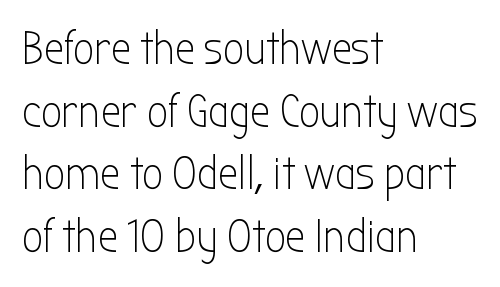
The image shows 46 px light, condensed sans-serif type, upright; set left-aligned, normal line spacing (1.36x), normal letter spacing, not underlined; low stroke contrast and a medium x-height.
